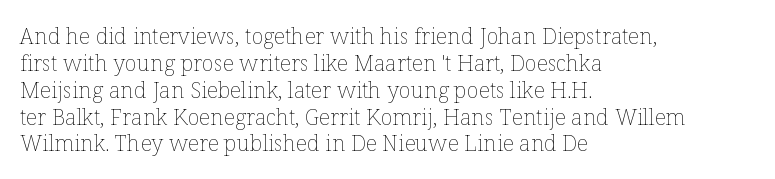
The image shows 22 px text type, upright; set left-aligned, line spacing 1.22x, normal letter spacing, not underlined.
